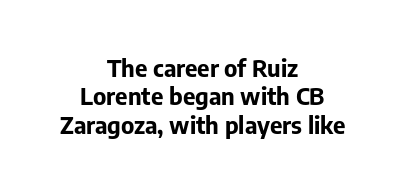
The image shows 24 px bold type, upright; set centered, line spacing 1.18x, normal letter spacing, not underlined.
